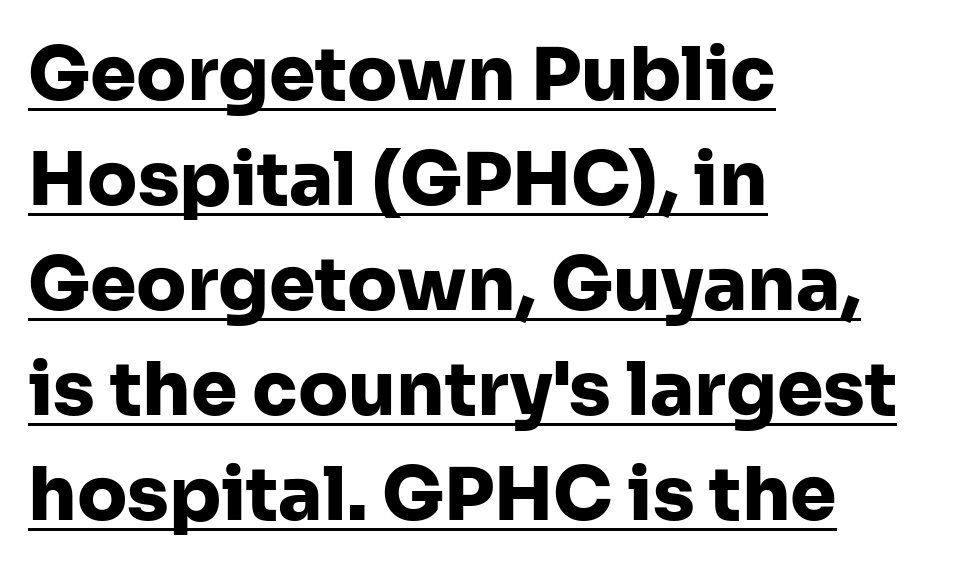
In designer terms, the underline attribute is active on this setting. Font category for this specimen: sans-serif. Left-aligned paragraph, ragged on the right. Caption: standard tracking, unaltered. Students, this is bold: see how much ink each stroke carries. The typography opts for an upright posture over an oblique one.
